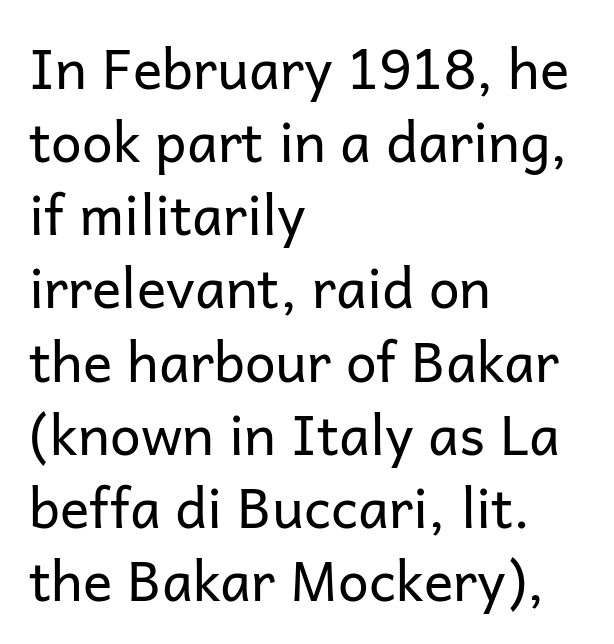
Q: Is the text bold? A: No.
Q: Is the text italic (slanted)? A: No, it is upright.
Q: Is the typeface a serif or a sans-serif typeface? A: Sans-serif.
Q: Is the text underlined? A: No.
Q: How is the paragraph aligned? A: Left-aligned.
Q: Is the spacing between letters normal or unusually wide? A: Normal.
Q: Is the spacing between lines tight, normal or loose? A: Normal.
Q: Width (condensed, normal, or wide)? A: Normal.
Q: Stroke contrast? A: Low.
Q: x-height? A: Medium.
Q: Monospaced? A: No.
